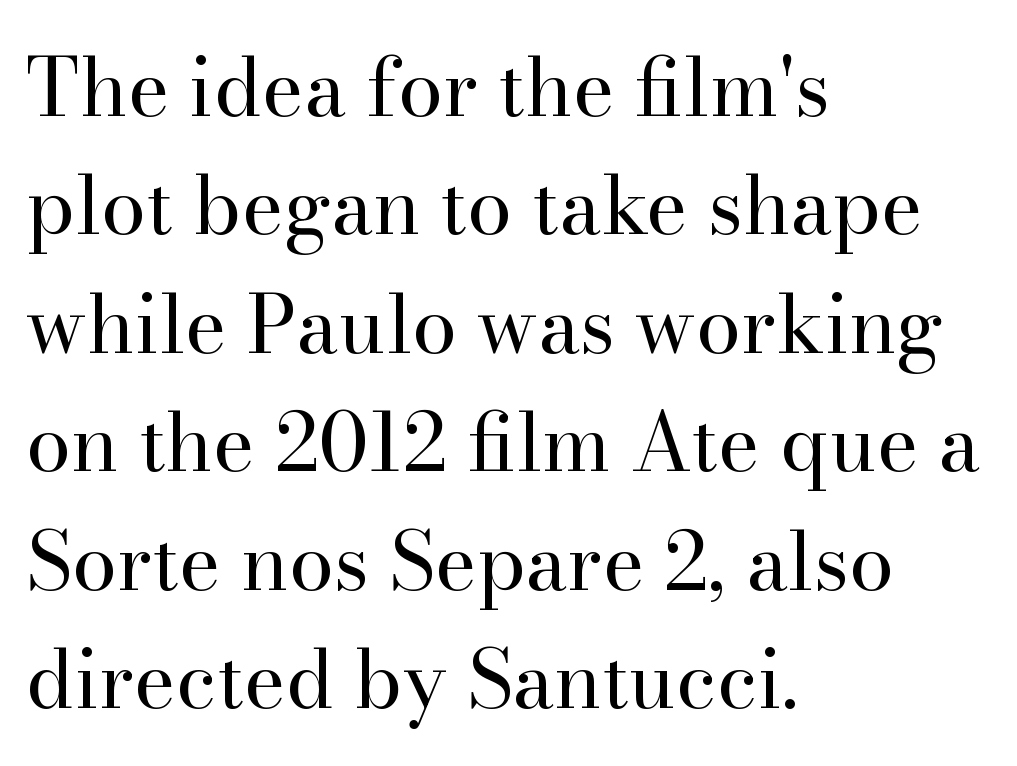
Q: Is the text bold? A: No.
Q: Is the text italic (slanted)? A: No, it is upright.
Q: Is the typeface a serif or a sans-serif typeface? A: Serif.
Q: Is the text underlined? A: No.
Q: How is the paragraph aligned? A: Left-aligned.
Q: Is the spacing between letters normal or unusually wide? A: Normal.
Q: Is the spacing between lines tight, normal or loose? A: Normal.
Q: Width (condensed, normal, or wide)? A: Normal.
Q: Stroke contrast? A: High.
Q: x-height? A: Small.
Q: Monospaced? A: No.
